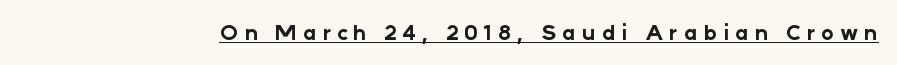
The line texture is sparse and dotted thanks to wide tracking. The specimen reads as upright at a glance. Each glyph is drawn with heavy, bold strokes. Has an underline been added? It has.
